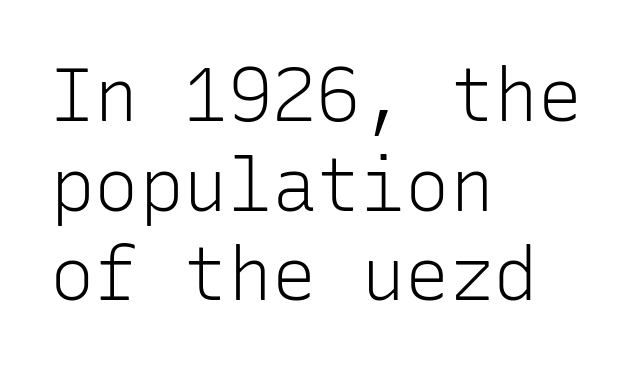
Q: Is the text bold? A: No.
Q: Is the text italic (slanted)? A: No, it is upright.
Q: Is the typeface a serif or a sans-serif typeface? A: Sans-serif.
Q: Is the text underlined? A: No.
Q: How is the paragraph aligned? A: Left-aligned.
Q: Is the spacing between letters normal or unusually wide? A: Normal.
Q: Width (condensed, normal, or wide)? A: Normal.
Q: Stroke contrast? A: Low.
Q: x-height? A: Medium.
Q: Monospaced? A: Yes.
